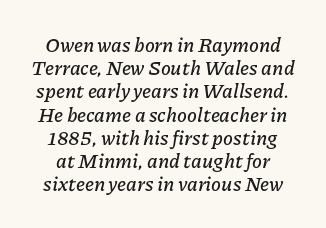
Q: Is the text italic (slanted)? A: Yes, it leans right by about 11 degrees.
Q: Is the text underlined? A: No.
Q: Is the spacing between letters normal or unusually wide? A: Normal.
